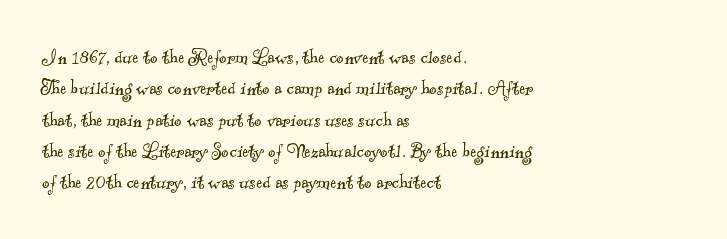
Q: Is the text bold? A: No.
Q: Is the text underlined? A: No.
Q: How is the paragraph aligned? A: Left-aligned.
Q: Is the spacing between letters normal or unusually wide? A: Normal.
Q: Is the spacing between lines tight, normal or loose? A: Normal.
